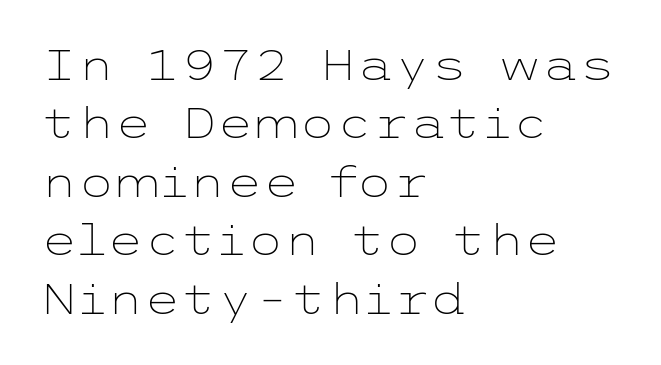
Vertical stems look standard width or narrower in stroke. Characters follow at the spacing the type designer built in. Every stem runs plumb, perpendicular to the baseline. The compositor pushed each line to the left boundary. Leading: standard.
